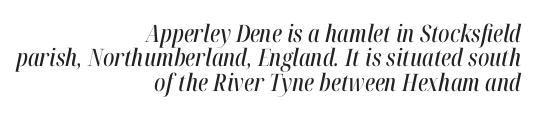
The image shows 24 px text type, italic (leaning right); set right-aligned, tight line spacing (1.02x), normal letter spacing, not underlined.
